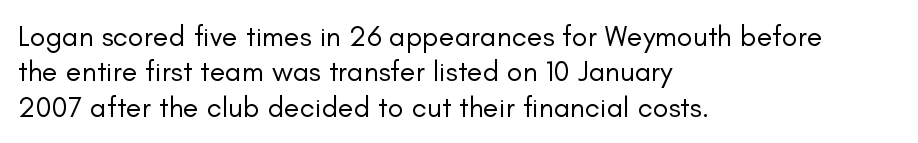
The image shows 29 px regular-weight sans-serif type, upright; set left-aligned, line spacing 1.22x, normal letter spacing, not underlined; low stroke contrast and a small x-height.
